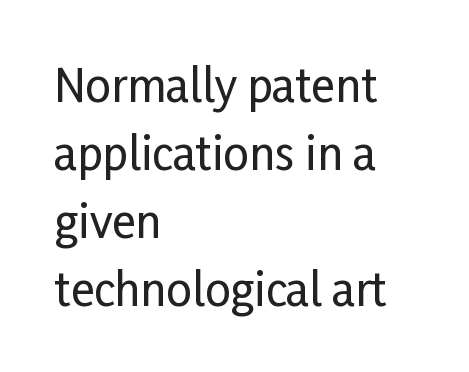
Q: Is the text italic (slanted)? A: No, it is upright.
Q: Is the typeface a serif or a sans-serif typeface? A: Sans-serif.
Q: Is the text underlined? A: No.
Q: How is the paragraph aligned? A: Left-aligned.
Q: Is the spacing between letters normal or unusually wide? A: Normal.
Q: Is the spacing between lines tight, normal or loose? A: Normal.
Q: Width (condensed, normal, or wide)? A: Condensed.
Q: Stroke contrast? A: Low.
Q: x-height? A: Medium.
Q: Monospaced? A: No.
